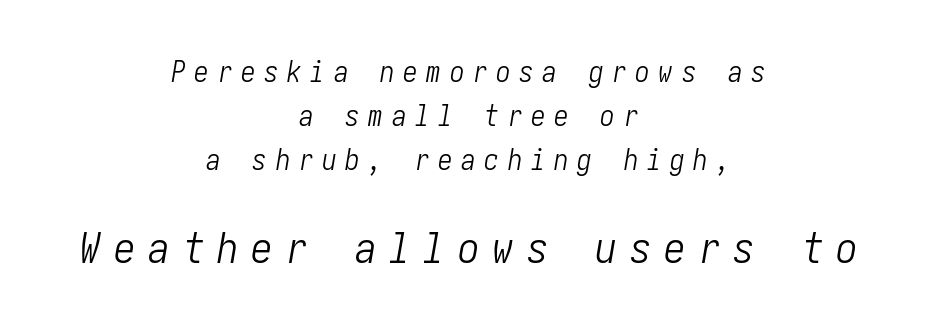
Q: Is the text bold? A: No.
Q: Is the text italic (slanted)? A: Yes, it leans right by about 10 degrees.
Q: Is the text underlined? A: No.
Q: How is the paragraph aligned? A: Centered.
Q: Is the spacing between letters normal or unusually wide? A: Unusually wide.
Q: Is the spacing between lines tight, normal or loose? A: Normal.
Q: Which block of text is set in a larger size, the first (top) or the second (bottom)? A: The second (bottom) one.
Q: Width (condensed, normal, or wide)? A: Condensed.
Q: Stroke contrast? A: Low.
Q: x-height? A: Medium.
